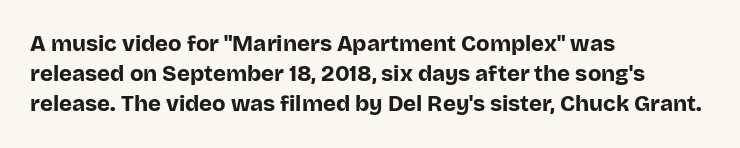
The paragraph shown leans on its left margin. This block has exactly the height ordinary leading produces. Italic: no, the glyphs are upright roman. The baseline area is clear.
